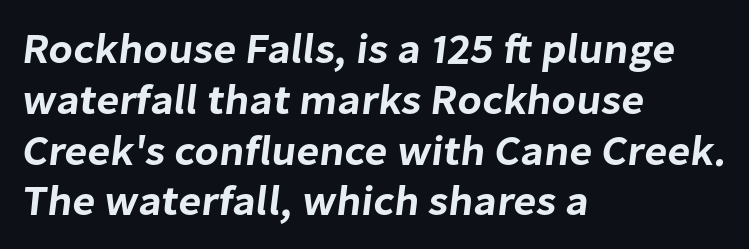
{"serif": "no", "width": "normal", "stroke_contrast": "low", "x_height": "medium", "monospaced": "no", "underline": "no", "align": "left", "line_spacing_ratio": 1.21, "letter_spacing": "normal", "letter_spacing_em": 0.0, "glyph_px": 42}
